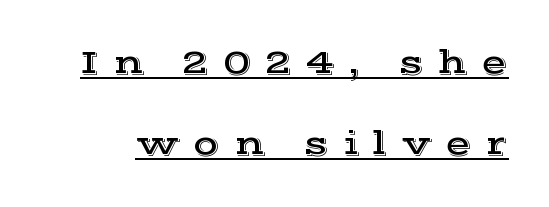
Does extra space separate the letters? Yes, quite a lot of it. The specimen reads as upright at a glance. Honestly, the underline is the first thing you notice here. Check where the strokes stop: tiny serifs finish them off. Proportional: the letters do not fall into vertical columns. A typesetter would call this leading open, well beyond the default.
